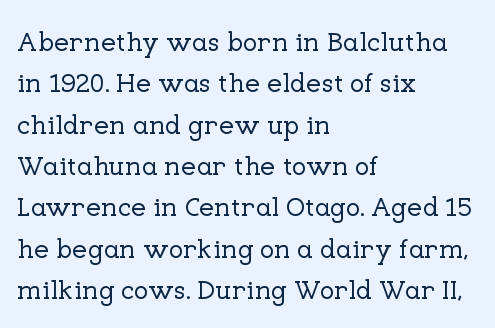
{"italic": "no", "underline": "no", "align": "left", "line_spacing": "normal", "line_spacing_ratio": 1.53, "letter_spacing": "normal", "letter_spacing_em": 0.0, "glyph_px": 27}
